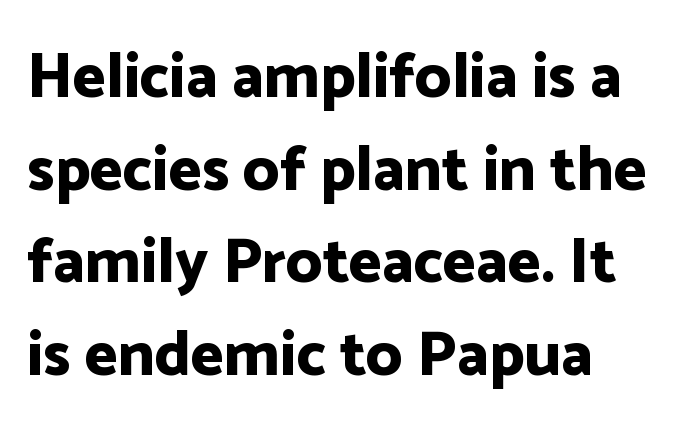
{"serif": "no", "italic": "no", "bold": "yes", "weight": "bold", "width": "normal", "stroke_contrast": "low", "x_height": "medium", "monospaced": "no", "underline": "no", "align": "left", "line_spacing": "normal", "line_spacing_ratio": 1.47, "letter_spacing": "normal", "letter_spacing_em": 0.0, "glyph_px": 63}
